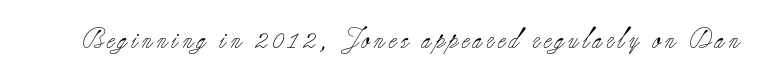
{"bold": "no", "underline": "no", "glyph_px": 21}
